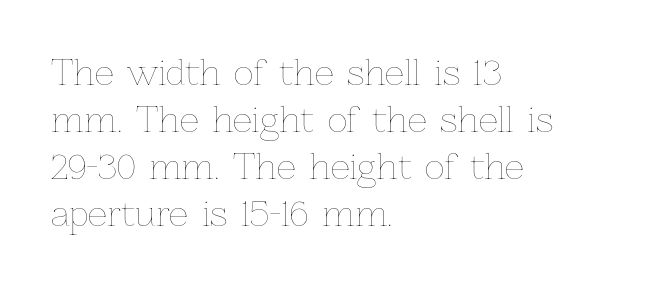
Character widths vary here, with narrow letters taking less room than wide ones. Regarding leading, the lines here are spaced in the standard way. Stroke thickness stays within the range of a standard reading face or lighter. Designer's note — italics off, roman on.
